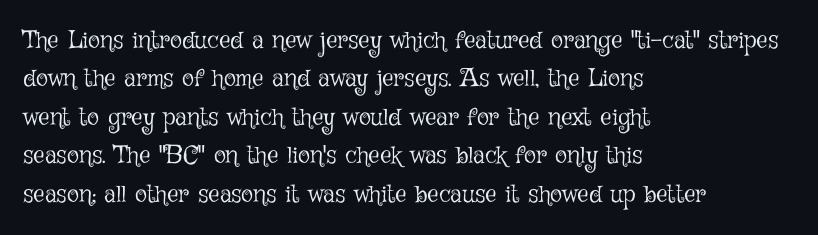
Q: Is the text bold? A: No.
Q: Is the text italic (slanted)? A: No, it is upright.
Q: Is the text underlined? A: No.
Q: How is the paragraph aligned? A: Left-aligned.
Q: Is the spacing between letters normal or unusually wide? A: Normal.
Q: Is the spacing between lines tight, normal or loose? A: Normal.
